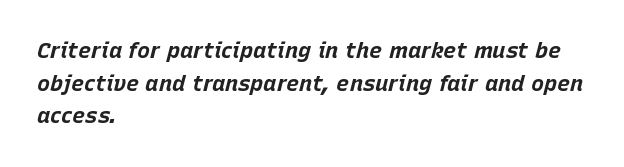
Nobody drew a line under any word here. Layout note: lines flush left. Is the letter spacing exaggerated? No — it looks like the ordinary default. Every letter is thick-stroked: bold, no question. This is oblique type, the kind used for emphasis or titles. Honestly, the row spacing looks completely unremarkable.
